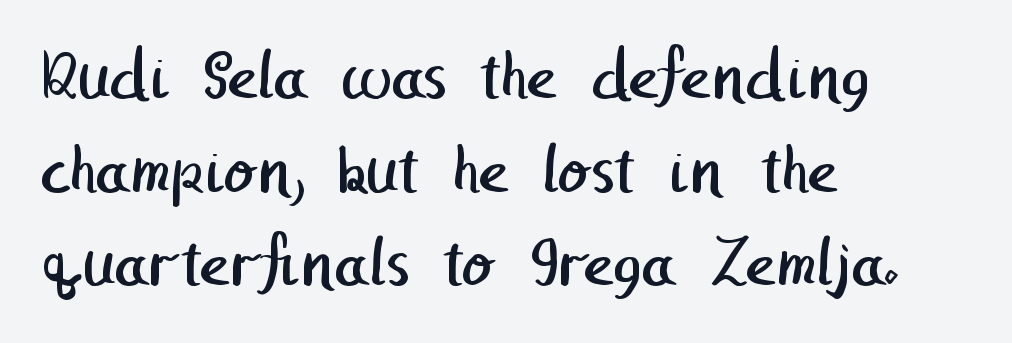
The image shows 72 px regular-weight sans-serif type; set left-aligned, normal line spacing (1.3x), normal letter spacing, not underlined; low stroke contrast and a medium x-height.
